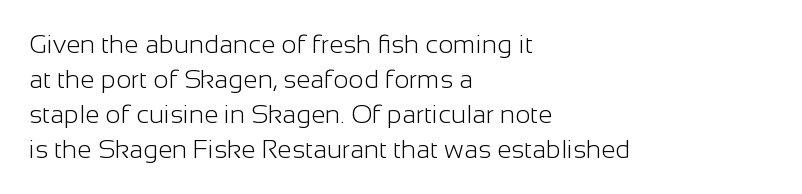
{"italic": "no", "bold": "no", "underline": "no", "align": "left", "line_spacing": "normal", "line_spacing_ratio": 1.35, "letter_spacing": "normal", "letter_spacing_em": 0.0, "glyph_px": 26}
